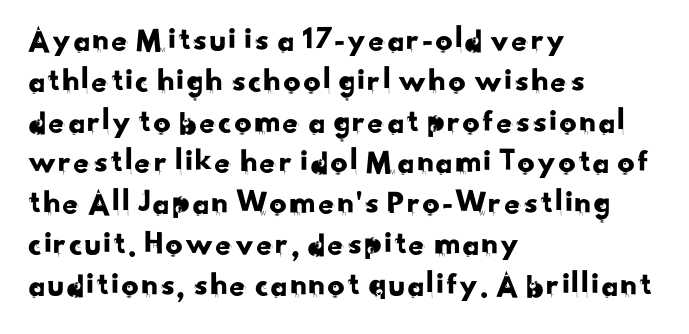
The rendering uses natural spacing where letterforms have individual widths. One-word summary of the alignment: left. Descenders hang freely into open space. There is no visible air inserted between adjacent glyphs. This rendering employs a face without finishing strokes, i.e., a sans-serif.
